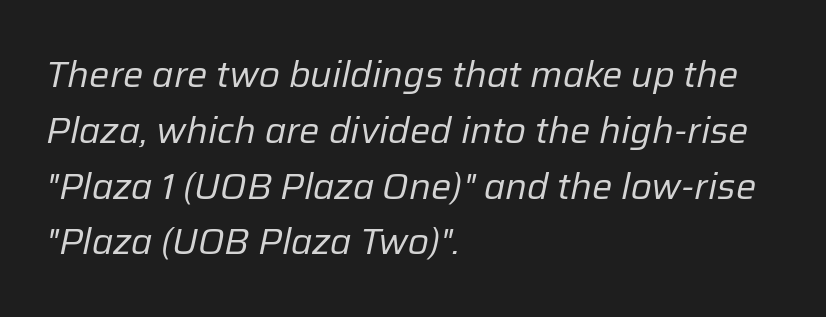
Q: Is the text bold? A: No.
Q: Is the text italic (slanted)? A: Yes, it leans right by about 12 degrees.
Q: Is the text underlined? A: No.
Q: How is the paragraph aligned? A: Left-aligned.
Q: Is the spacing between letters normal or unusually wide? A: Normal.
Q: Is the spacing between lines tight, normal or loose? A: Normal.
Q: Width (condensed, normal, or wide)? A: Normal.
Q: Stroke contrast? A: Low.
Q: x-height? A: Medium.
Q: Monospaced? A: No.
